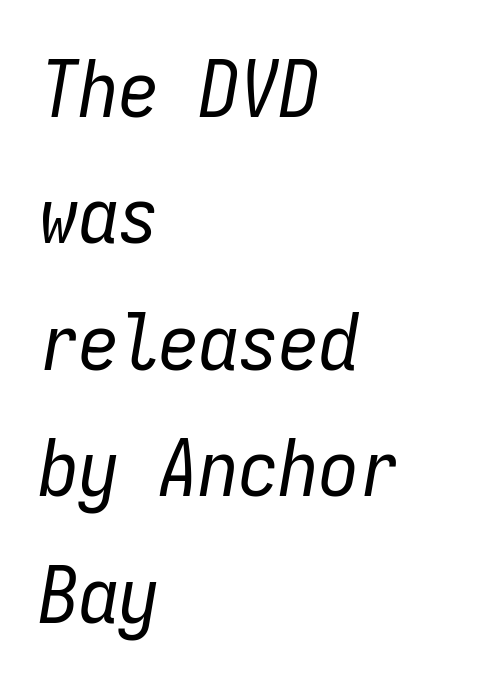
Q: Is the text bold? A: No.
Q: Is the text italic (slanted)? A: Yes, it leans right by about 9 degrees.
Q: Is the text underlined? A: No.
Q: How is the paragraph aligned? A: Left-aligned.
Q: Is the spacing between letters normal or unusually wide? A: Normal.
Q: Is the spacing between lines tight, normal or loose? A: Normal.
Q: Width (condensed, normal, or wide)? A: Condensed.
Q: Stroke contrast? A: Low.
Q: x-height? A: Medium.
Q: Monospaced? A: Yes.
